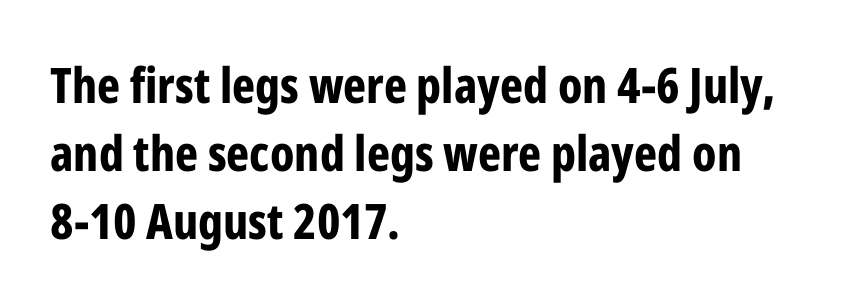
The image shows 49 px bold, condensed sans-serif type, upright; set left-aligned, normal line spacing (1.39x), normal letter spacing, not underlined; low stroke contrast and a medium x-height.
